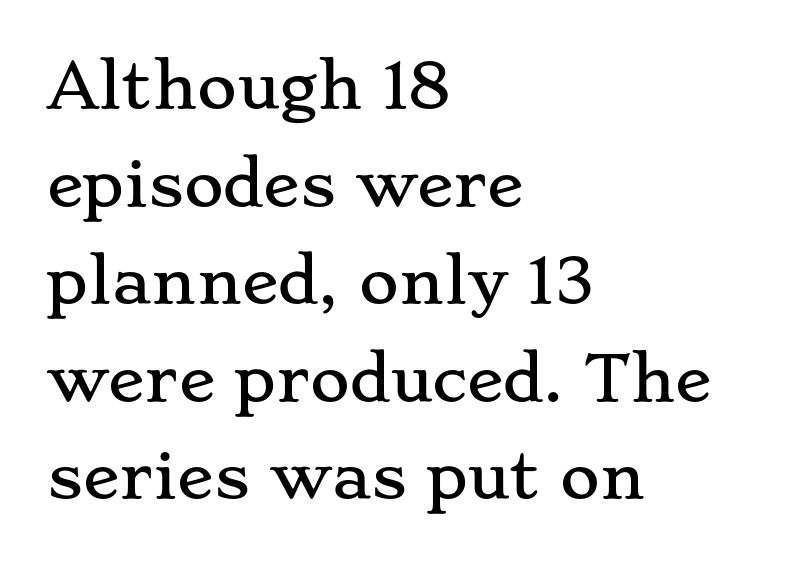
{"serif": "yes", "italic": "no", "width": "wide", "stroke_contrast": "low", "x_height": "small", "monospaced": "no", "underline": "no", "align": "left", "line_spacing": "normal", "line_spacing_ratio": 1.6, "letter_spacing": "normal", "letter_spacing_em": 0.0, "glyph_px": 61}
